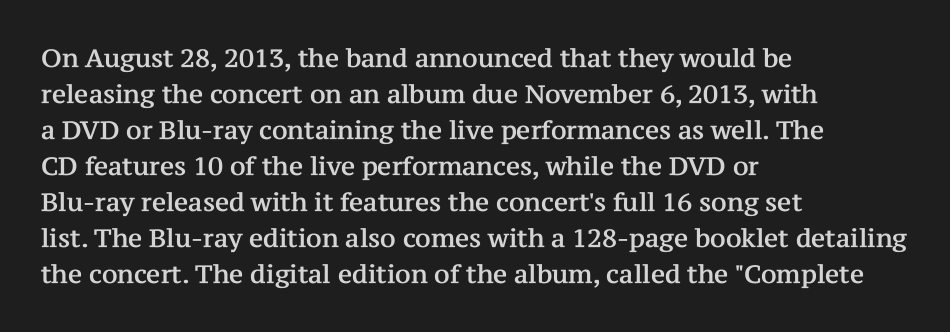
The image shows 25 px text type, upright; set left-aligned, normal line spacing (1.44x), normal letter spacing, not underlined.
